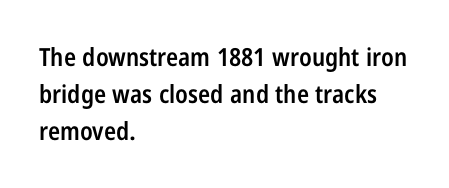
{"italic": "no", "bold": "semi", "underline": "no", "align": "left", "line_spacing": "normal", "line_spacing_ratio": 1.49, "letter_spacing": "normal", "letter_spacing_em": 0.0, "glyph_px": 25}
